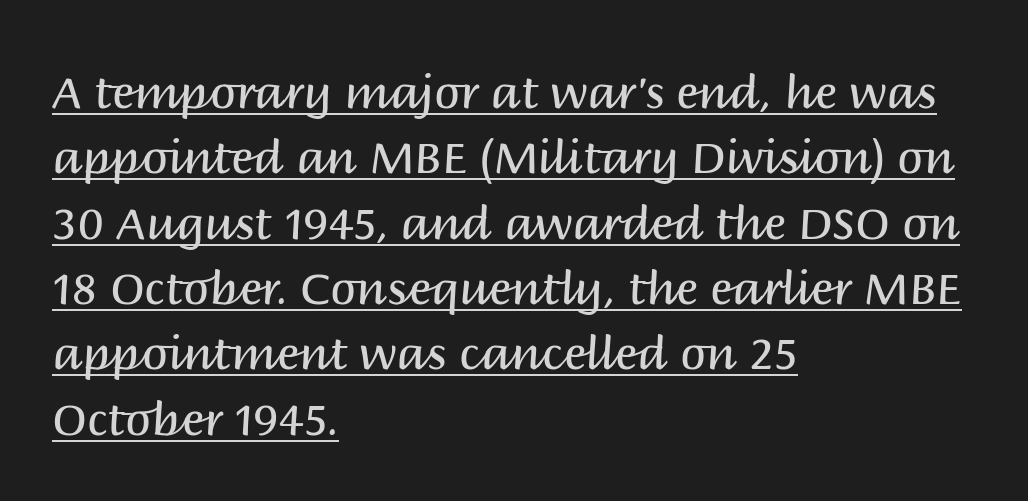
{"serif": "no", "bold": "no", "weight": "regular", "width": "normal", "stroke_contrast": "medium", "x_height": "large", "monospaced": "no", "underline": "yes", "align": "left", "line_spacing": "normal", "line_spacing_ratio": 1.42, "letter_spacing": "normal", "letter_spacing_em": 0.0, "glyph_px": 46}
